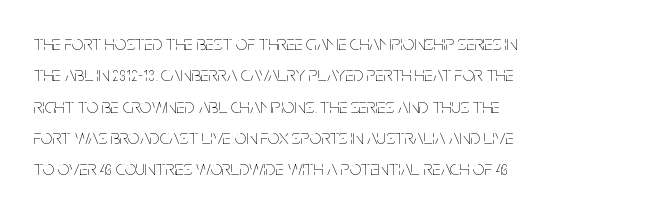
Ordinary non-slanted type is in use. Honestly, the row spacing looks completely unremarkable. These lines keep a tight, regular rhythm from letter to letter. These lines stack with their left ends in a neat column.
